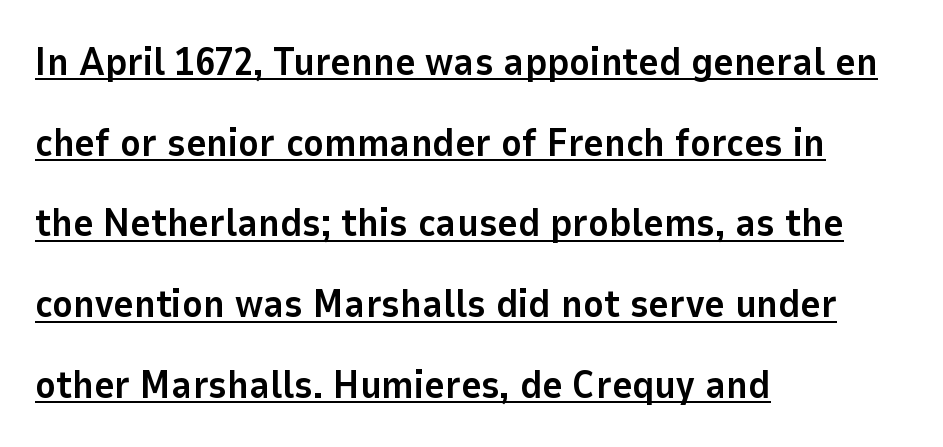
The image shows 39 px bold sans-serif type, upright; set left-aligned, loose line spacing (2.07x), normal letter spacing, underlined; low stroke contrast and a medium x-height.
